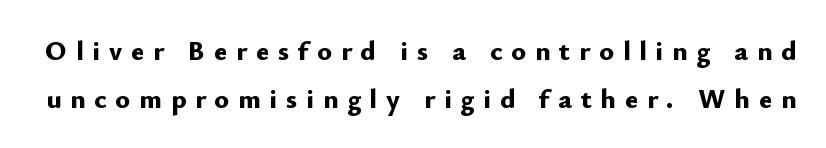
The image shows 28 px bold sans-serif type, upright; set line spacing 1.72x, unusually wide letter spacing (+0.31 em), not underlined; low stroke contrast and a small x-height.
